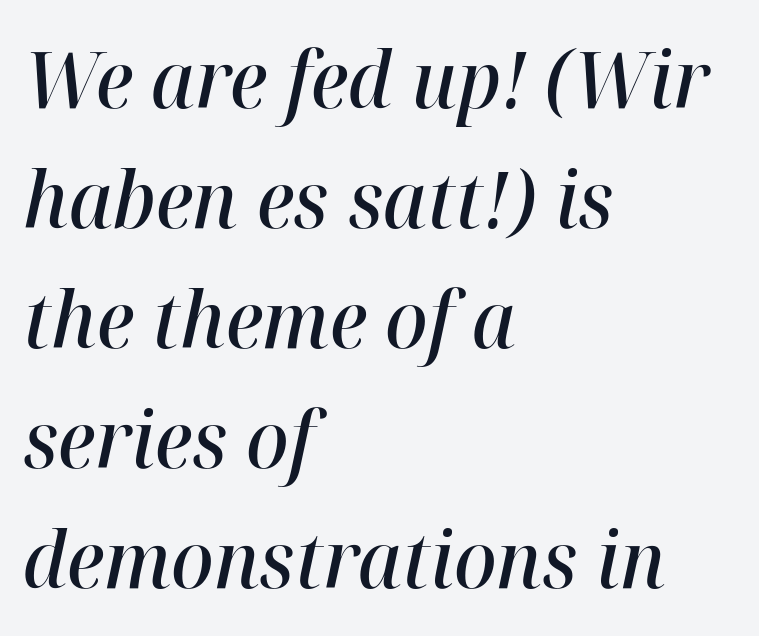
The image shows 79 px semibold type, italic (leaning right); set left-aligned, normal line spacing (1.52x), normal letter spacing, not underlined; high stroke contrast and a medium x-height.
